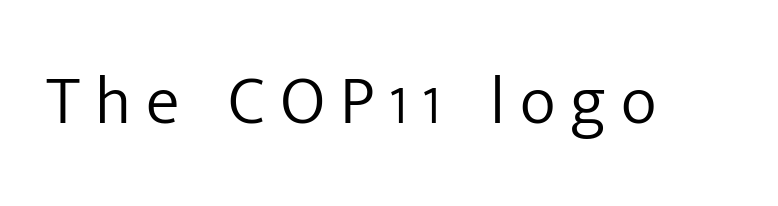
The image shows 68 px light sans-serif type, upright; set unusually wide letter spacing (+0.22 em), not underlined; low stroke contrast and a medium x-height.
